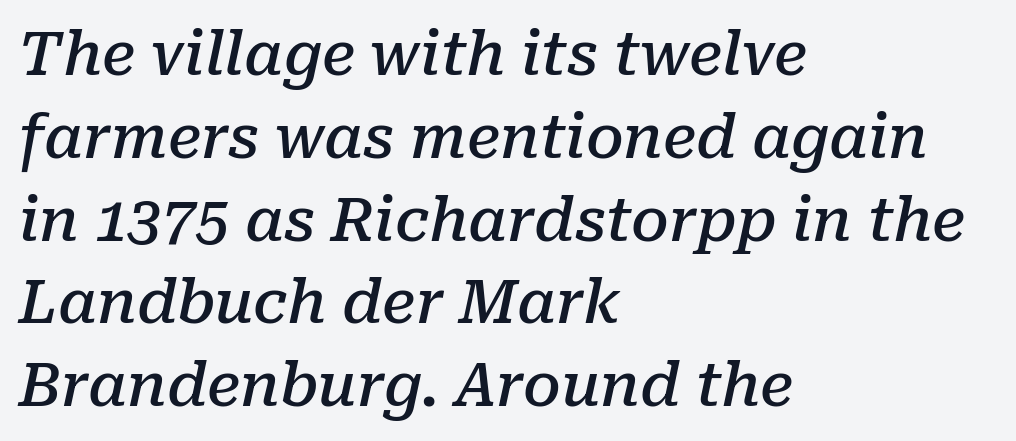
Think of a printed novel: that variable character pitch is what you see here. Vertical spacing — default. Notice how the passage keeps a crisp vertical edge on the left only. Is the type slanted? Yes — the strokes lean at a clear angle.
